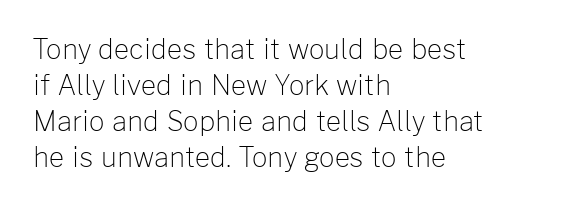
The image shows 27 px text type, upright; set left-aligned, normal line spacing (1.33x), normal letter spacing, not underlined.
